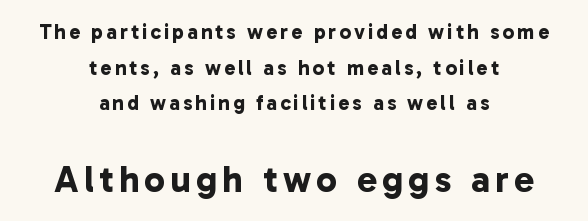
{"serif": "no", "bold": "yes", "weight": "bold", "width": "normal", "stroke_contrast": "low", "x_height": "medium", "monospaced": "no", "underline": "no", "align": "center", "line_spacing": "normal", "line_spacing_ratio": 1.7, "larger_block": "second", "size_ratio": 1.76, "glyph_px": 37}
